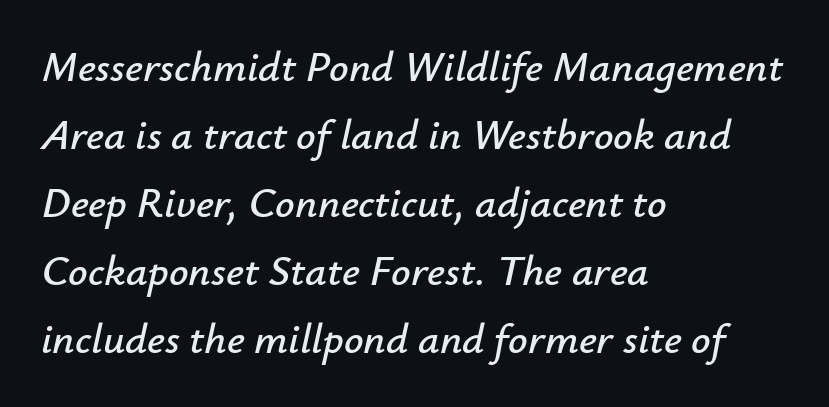
Q: Is the text italic (slanted)? A: Yes, it leans right by about 12 degrees.
Q: Is the text underlined? A: No.
Q: How is the paragraph aligned? A: Left-aligned.
Q: Is the spacing between letters normal or unusually wide? A: Normal.
Q: Is the spacing between lines tight, normal or loose? A: Normal.
Q: Width (condensed, normal, or wide)? A: Normal.
Q: Stroke contrast? A: Low.
Q: x-height? A: Small.
Q: Monospaced? A: No.
